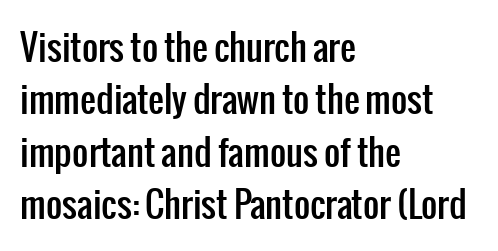
Q: Is the text italic (slanted)? A: No, it is upright.
Q: Is the typeface a serif or a sans-serif typeface? A: Sans-serif.
Q: Is the text underlined? A: No.
Q: How is the paragraph aligned? A: Left-aligned.
Q: Is the spacing between letters normal or unusually wide? A: Normal.
Q: Is the spacing between lines tight, normal or loose? A: Normal.
Q: Width (condensed, normal, or wide)? A: Condensed.
Q: Stroke contrast? A: Low.
Q: x-height? A: Medium.
Q: Monospaced? A: No.
